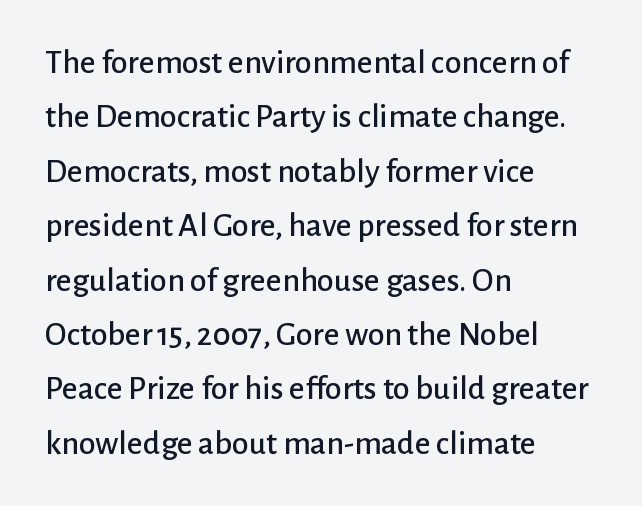
Notice how the stems are strictly vertical — no italics here. Grotesque or geometric, the face here clearly has no serifs. Which margin do the lines hug? The left one — the right edge is uneven. Summary of vertical rhythm: regular, with standard interline spacing. Varying glyph widths throughout — classic text-font behaviour.
